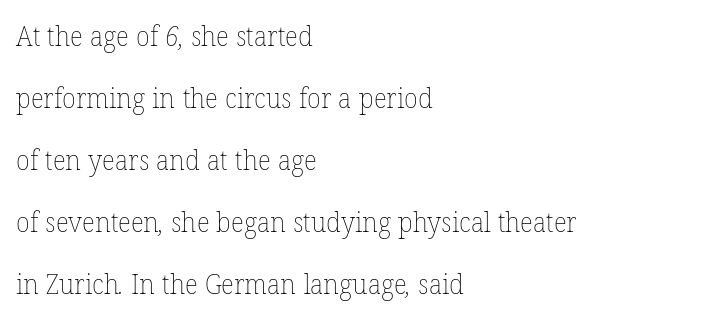
The image shows 28 px thin type; set left-aligned, loose line spacing (2.21x), normal letter spacing, not underlined; low stroke contrast and a medium x-height.
